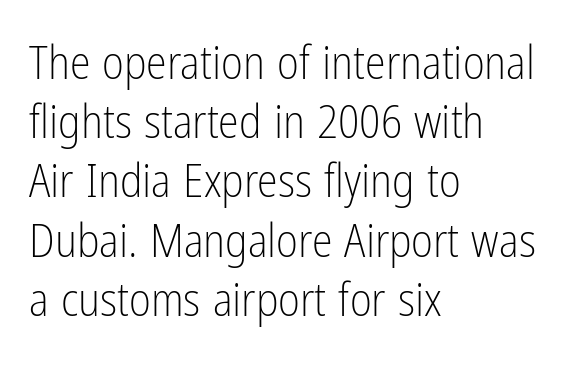
Tracking value appears to be zero — textbook default spacing. Stroke thickness stays within the range of a standard reading face or lighter. Designer's note — italics off, roman on. Each row of text sits above clean, open space. The passage shown is typed in a proportional face where columns would drift. Horizontal alignment here is leftward, the default for most running prose.
